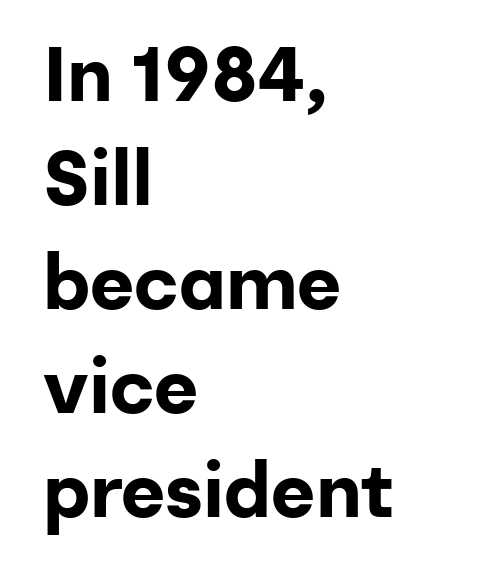
In CSS terms this would be text-align: left. The line-height multiplier appears to be the usual default. Does the lettering tilt? It doesn't — this is upright. Quick note: underline off.
